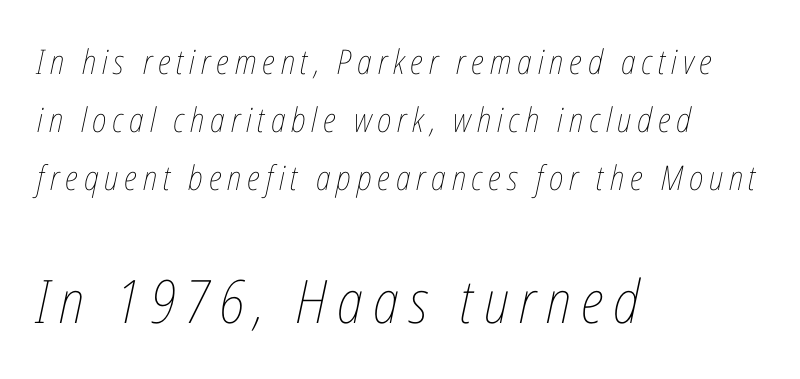
{"italic": "yes", "lean": "right", "slant_degrees": 12, "bold": "no", "weight": "thin", "width": "condensed", "stroke_contrast": "low", "x_height": "medium", "monospaced": "no", "underline": "no", "align": "left", "line_spacing": "normal", "line_spacing_ratio": 1.7, "larger_block": "second", "size_ratio": 1.76, "glyph_px": 60}
